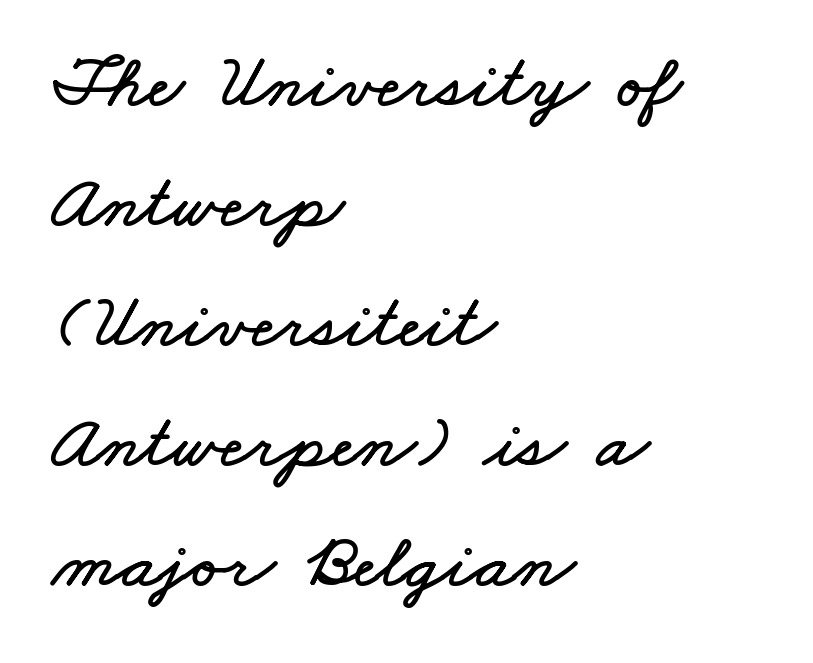
Q: Is the text underlined? A: No.
Q: How is the paragraph aligned? A: Left-aligned.
Q: Is the spacing between letters normal or unusually wide? A: Normal.
Q: Is the spacing between lines tight, normal or loose? A: Normal.
Q: Width (condensed, normal, or wide)? A: Wide.
Q: Stroke contrast? A: Low.
Q: x-height? A: Small.
Q: Monospaced? A: No.
